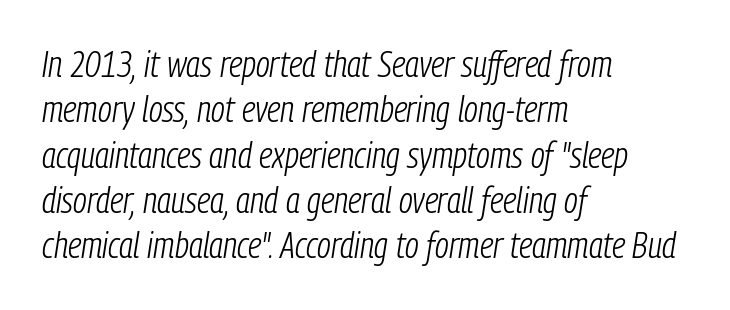
How would I describe the line gaps? Plain and ordinary. Check the space under the baseline: it is left empty. The letters are slanted; this is an italic face. One-word summary of the alignment: left.
